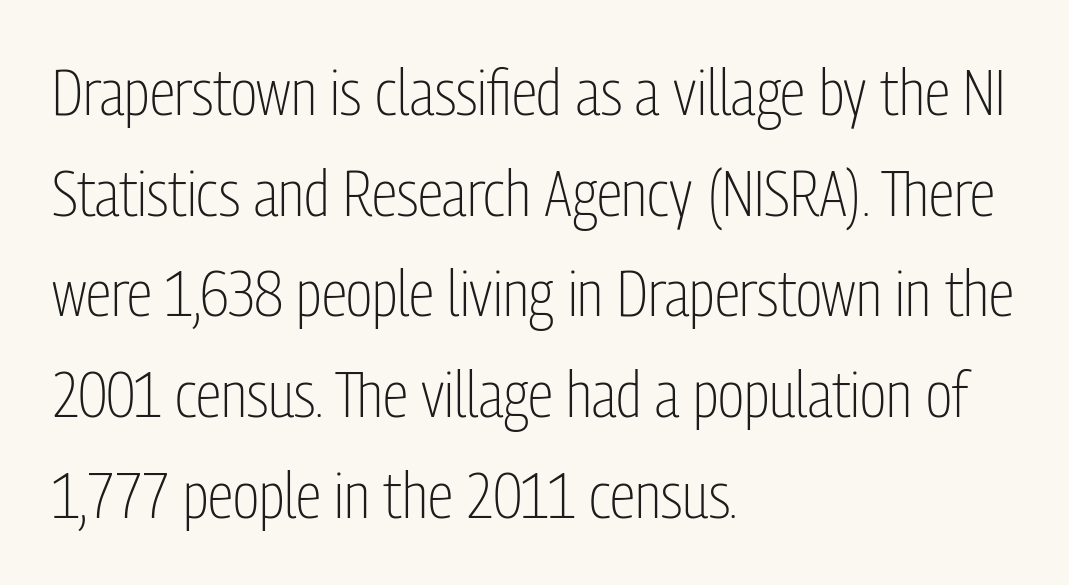
{"serif": "no", "italic": "no", "bold": "no", "weight": "light", "width": "condensed", "stroke_contrast": "low", "x_height": "medium", "monospaced": "no", "underline": "no", "align": "left", "line_spacing": "normal", "line_spacing_ratio": 1.55, "letter_spacing": "normal", "letter_spacing_em": 0.0, "glyph_px": 65}
